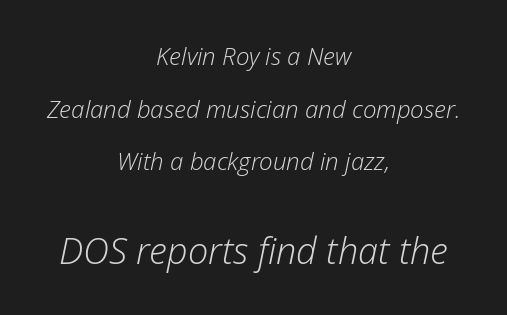
The image shows 36 px light type, italic (leaning right); set centered, loose line spacing (2.19x), normal letter spacing, not underlined; the second (bottom) block is 1.5x larger; low stroke contrast and a medium x-height.
